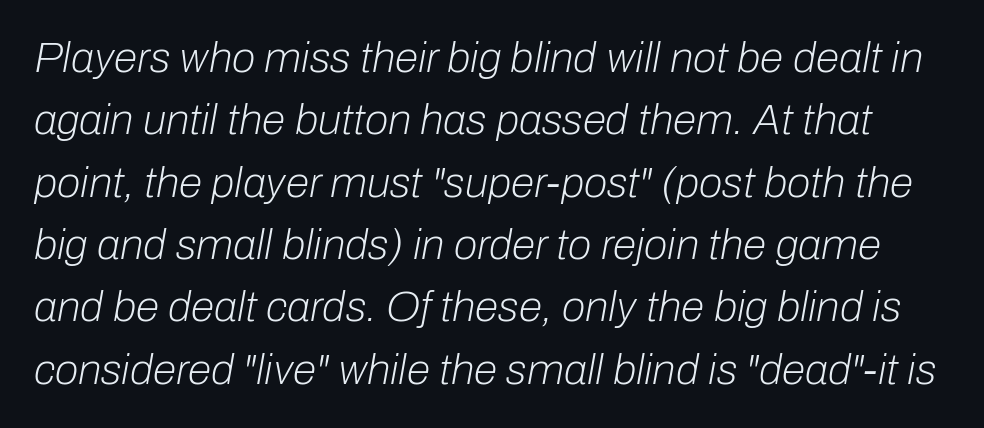
The image shows 43 px light type, italic (leaning right); set normal line spacing (1.45x), normal letter spacing, not underlined; low stroke contrast and a medium x-height.
